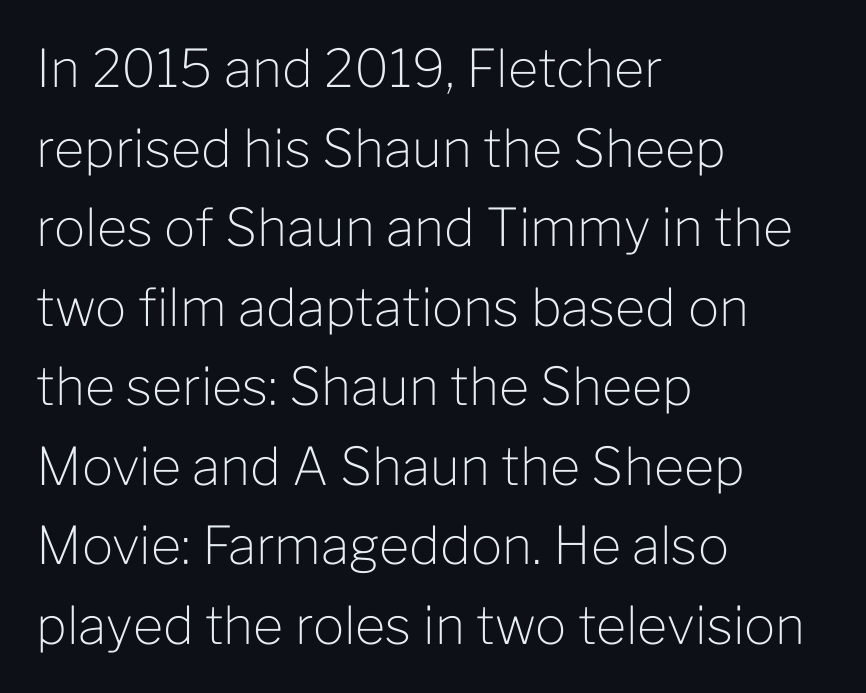
{"serif": "no", "italic": "no", "bold": "no", "weight": "light", "width": "normal", "stroke_contrast": "low", "x_height": "medium", "monospaced": "no", "underline": "no", "align": "left", "line_spacing": "normal", "line_spacing_ratio": 1.53, "letter_spacing": "normal", "letter_spacing_em": 0.0, "glyph_px": 52}
